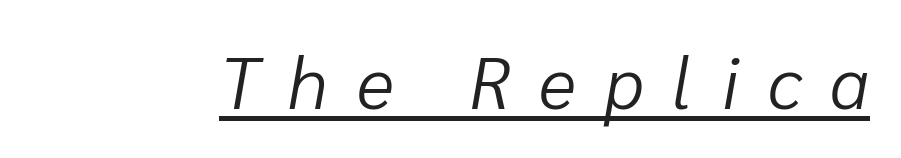
{"italic": "yes", "lean": "right", "slant_degrees": 10, "bold": "no", "weight": "light", "width": "normal", "stroke_contrast": "low", "x_height": "medium", "monospaced": "no", "underline": "yes", "letter_spacing": "wide", "letter_spacing_em": 0.4, "glyph_px": 72}
